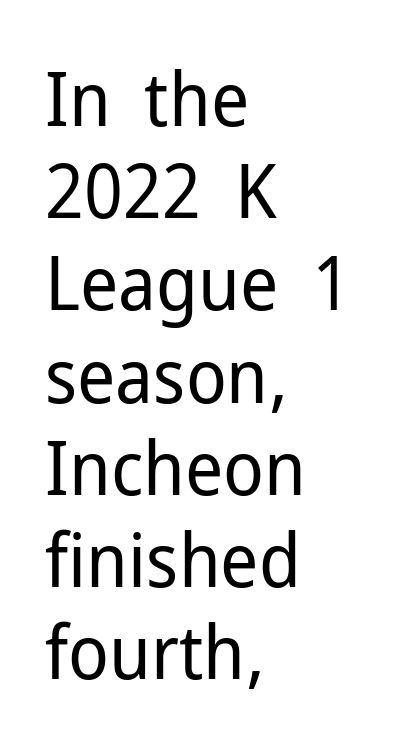
Every character sits straight up, as roman type does. Caption: multi-line text, flush left, ragged right. Tracking value appears to be zero — textbook default spacing. A bare baseline throughout the passage. No chunkiness to these letters — they're not bold. A sans-serif font was chosen for this passage.
